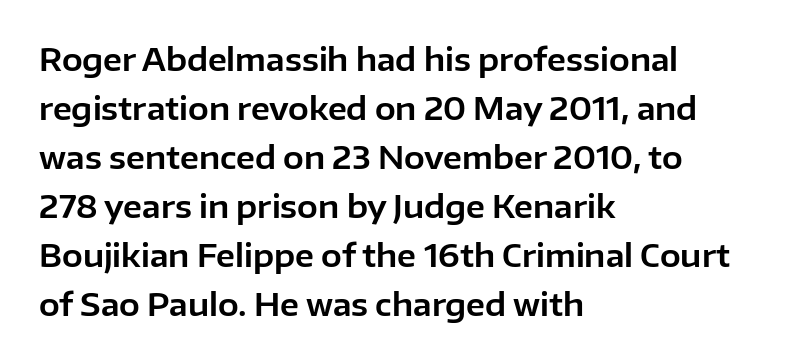
{"serif": "no", "italic": "no", "width": "normal", "stroke_contrast": "low", "x_height": "medium", "monospaced": "no", "underline": "no", "align": "left", "line_spacing": "normal", "line_spacing_ratio": 1.58, "letter_spacing": "normal", "letter_spacing_em": 0.0, "glyph_px": 31}
